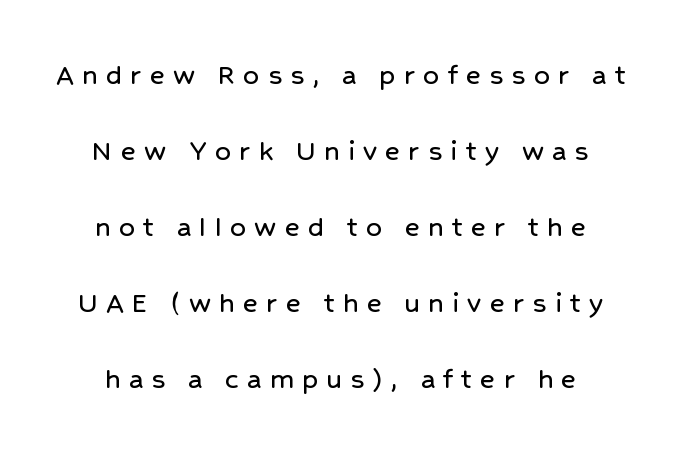
Q: Is the text italic (slanted)? A: No, it is upright.
Q: Is the typeface a serif or a sans-serif typeface? A: Sans-serif.
Q: Is the text underlined? A: No.
Q: Is the spacing between letters normal or unusually wide? A: Unusually wide.
Q: Is the spacing between lines tight, normal or loose? A: Loose.
Q: Width (condensed, normal, or wide)? A: Normal.
Q: Stroke contrast? A: Low.
Q: x-height? A: Medium.
Q: Monospaced? A: No.
